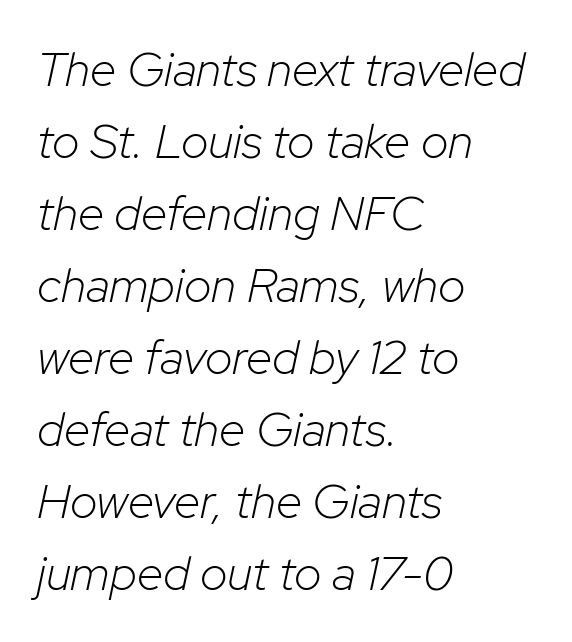
The image shows 48 px light type, italic (leaning right); set left-aligned, normal line spacing (1.5x), normal letter spacing, not underlined; low stroke contrast and a medium x-height.
